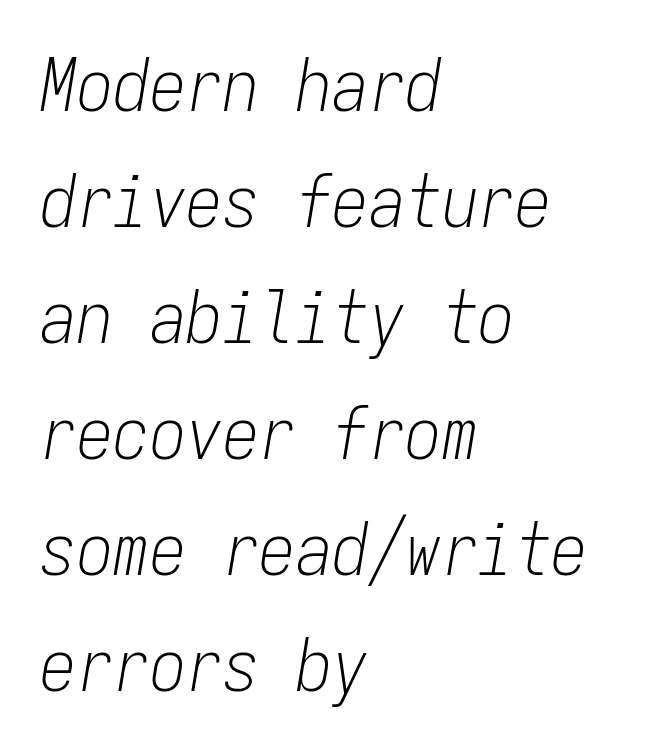
Q: Is the text bold? A: No.
Q: Is the text italic (slanted)? A: Yes, it leans right by about 9 degrees.
Q: Is the text underlined? A: No.
Q: How is the paragraph aligned? A: Left-aligned.
Q: Is the spacing between letters normal or unusually wide? A: Normal.
Q: Is the spacing between lines tight, normal or loose? A: Normal.
Q: Width (condensed, normal, or wide)? A: Condensed.
Q: Stroke contrast? A: Low.
Q: x-height? A: Medium.
Q: Monospaced? A: Yes.
